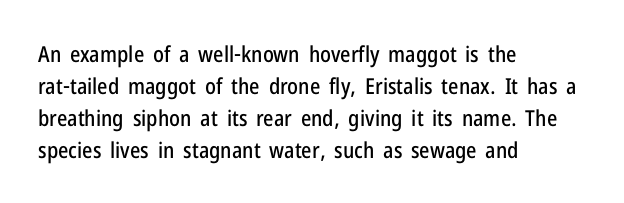
{"italic": "no", "underline": "no", "align": "left", "line_spacing": "normal", "line_spacing_ratio": 1.45, "letter_spacing": "normal", "letter_spacing_em": 0.0, "glyph_px": 22}
